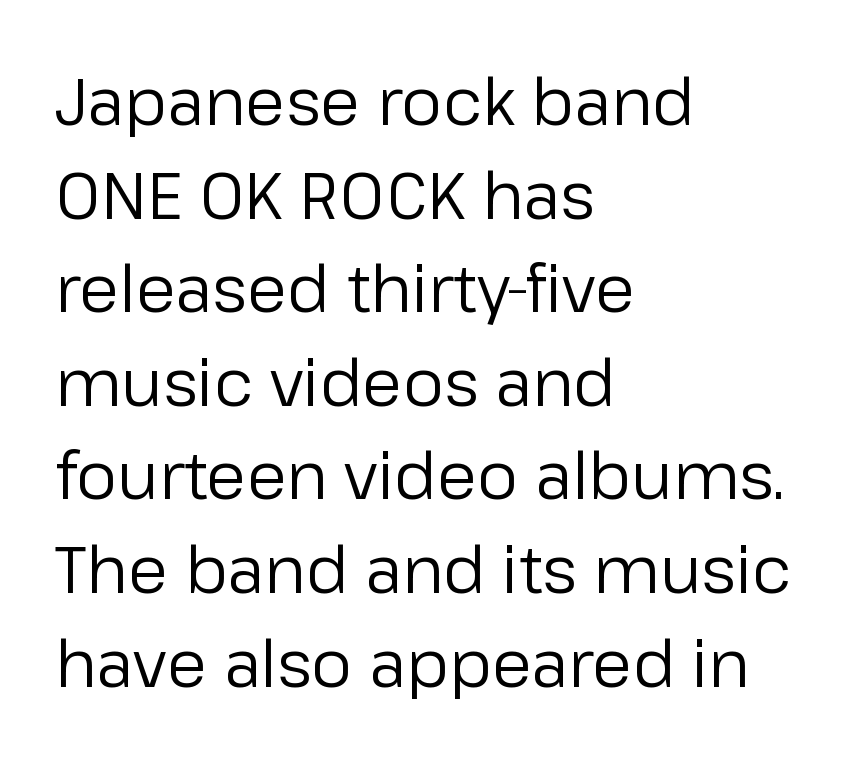
The image shows 65 px regular-weight sans-serif type, upright; set left-aligned, normal line spacing (1.44x), normal letter spacing, not underlined; low stroke contrast and a medium x-height.
